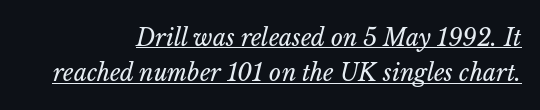
These lines keep a tight, regular rhythm from letter to letter. Summary of vertical rhythm: regular, with standard interline spacing. The strokes carry an ordinary text weight at most. It's the slanting kind of type. The string is rendered with underlining switched on. Line endings align vertically; line beginnings do not.
